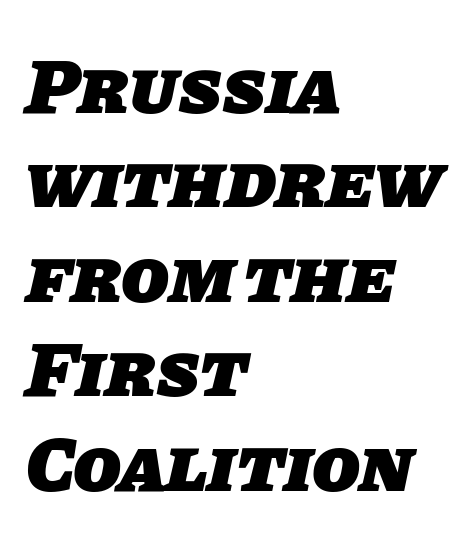
The image shows 78 px heavy type; set left-aligned, line spacing 1.21x, normal letter spacing, not underlined; low stroke contrast and a large x-height.
